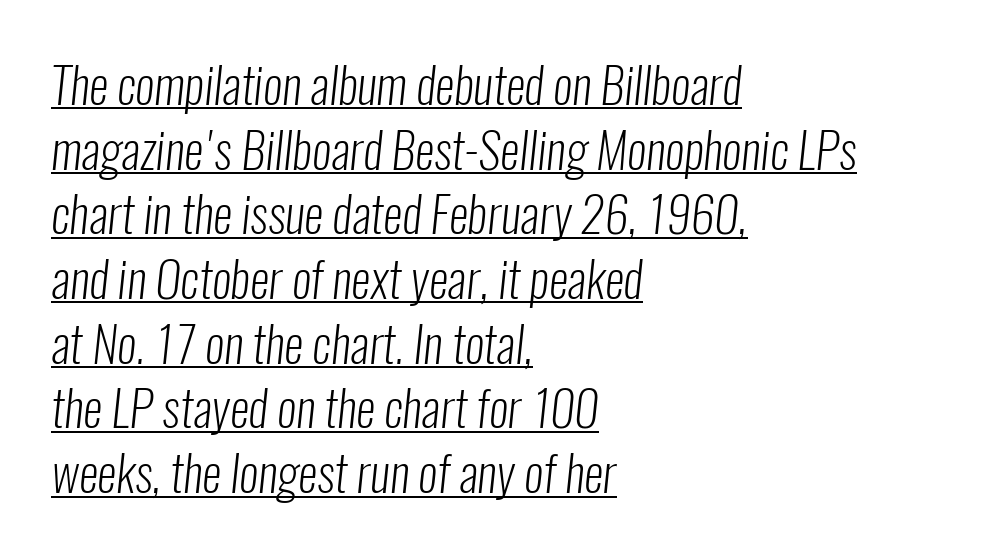
{"serif": "no", "bold": "no", "weight": "light", "width": "condensed", "stroke_contrast": "low", "x_height": "medium", "monospaced": "no", "underline": "yes", "align": "left", "line_spacing": "normal", "line_spacing_ratio": 1.32, "letter_spacing": "normal", "letter_spacing_em": 0.0, "glyph_px": 49}
